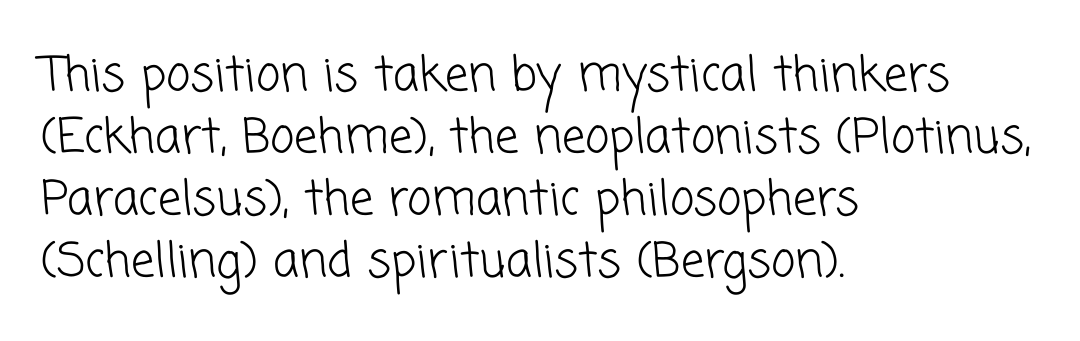
Q: Is the text bold? A: No.
Q: Is the typeface a serif or a sans-serif typeface? A: Sans-serif.
Q: Is the text underlined? A: No.
Q: How is the paragraph aligned? A: Left-aligned.
Q: Is the spacing between letters normal or unusually wide? A: Normal.
Q: Is the spacing between lines tight, normal or loose? A: Normal.
Q: Width (condensed, normal, or wide)? A: Normal.
Q: Stroke contrast? A: Low.
Q: x-height? A: Medium.
Q: Monospaced? A: No.
